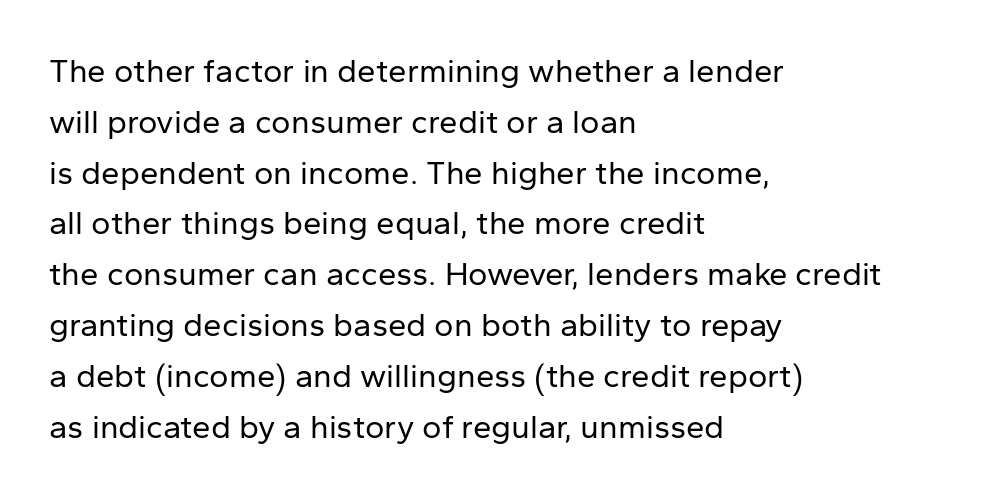
Decoration check: the copy has no underline. Inter-character spacing is left at the font's built-in metrics. A light-to-regular cut is what we see here. Letterform terminals end flat and unadorned throughout the passage. The rendering uses a moderate line-height, typical for paragraphs.
